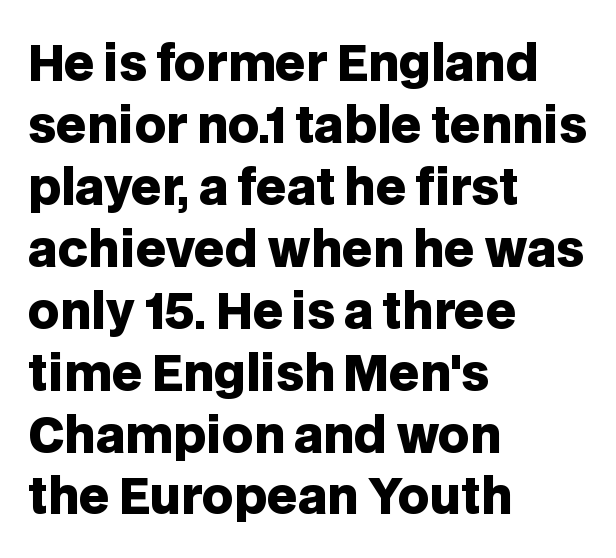
Q: Is the text bold? A: Yes.
Q: Is the text italic (slanted)? A: No, it is upright.
Q: Is the typeface a serif or a sans-serif typeface? A: Sans-serif.
Q: Is the text underlined? A: No.
Q: How is the paragraph aligned? A: Left-aligned.
Q: Is the spacing between letters normal or unusually wide? A: Normal.
Q: Is the spacing between lines tight, normal or loose? A: Normal.
Q: Width (condensed, normal, or wide)? A: Normal.
Q: Stroke contrast? A: Low.
Q: x-height? A: Large.
Q: Monospaced? A: No.
